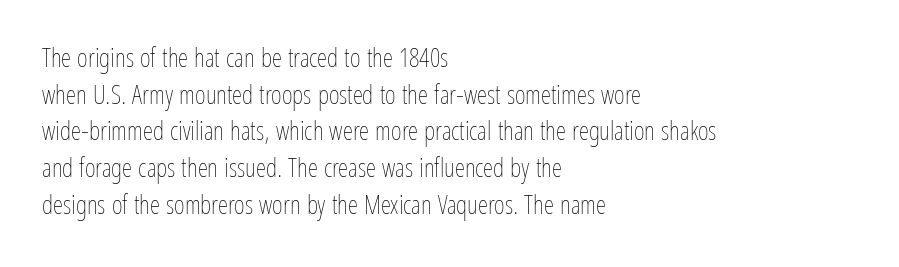
In CSS terms this would be text-align: left. The words here are not underlined. The font is comparable to plain body text, perhaps lighter. Every character sits straight up, as roman type does. The vertical gap from one line to the next is medium. Compared with typical body copy, the letter spacing here is the same.
